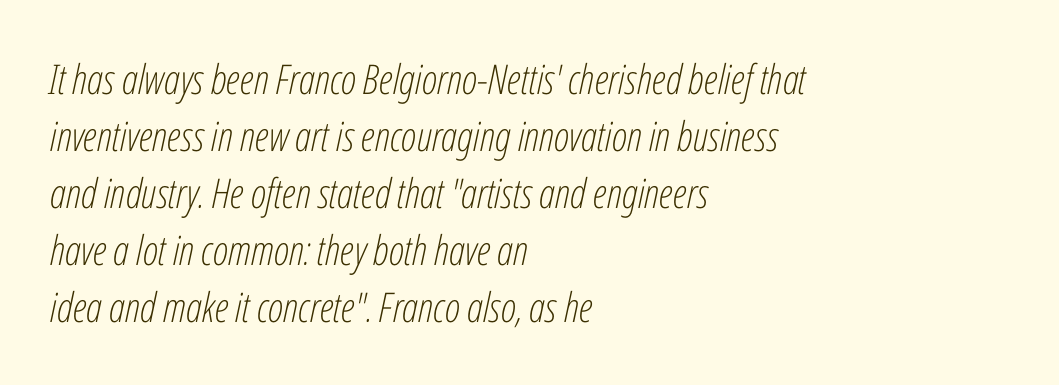
The image shows 41 px light, condensed type, italic (leaning right); set left-aligned, normal line spacing (1.39x), normal letter spacing, not underlined; low stroke contrast and a medium x-height.
